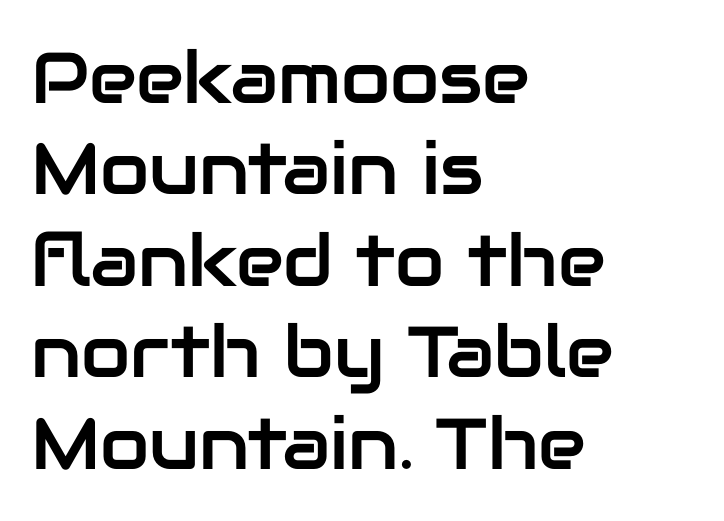
The image shows 72 px sans-serif type, upright; set left-aligned, normal line spacing (1.27x), normal letter spacing, not underlined; low stroke contrast and a medium x-height.
